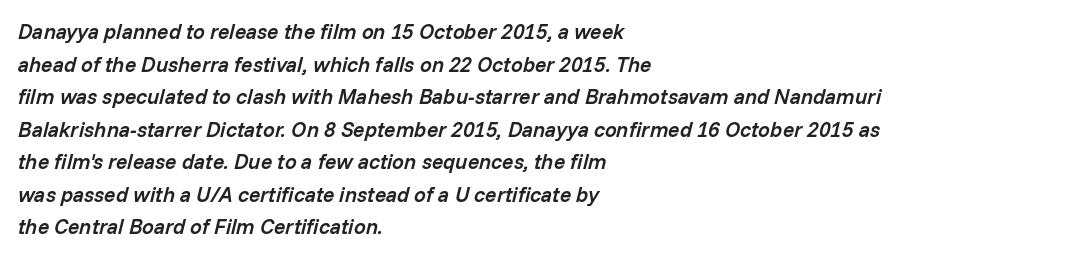
The image shows 21 px text type, italic (leaning right); set left-aligned, normal line spacing (1.55x), normal letter spacing, not underlined.
